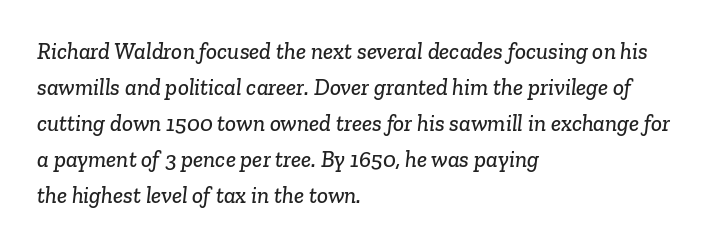
Q: Is the text underlined? A: No.
Q: How is the paragraph aligned? A: Left-aligned.
Q: Is the spacing between letters normal or unusually wide? A: Normal.
Q: Is the spacing between lines tight, normal or loose? A: Normal.
